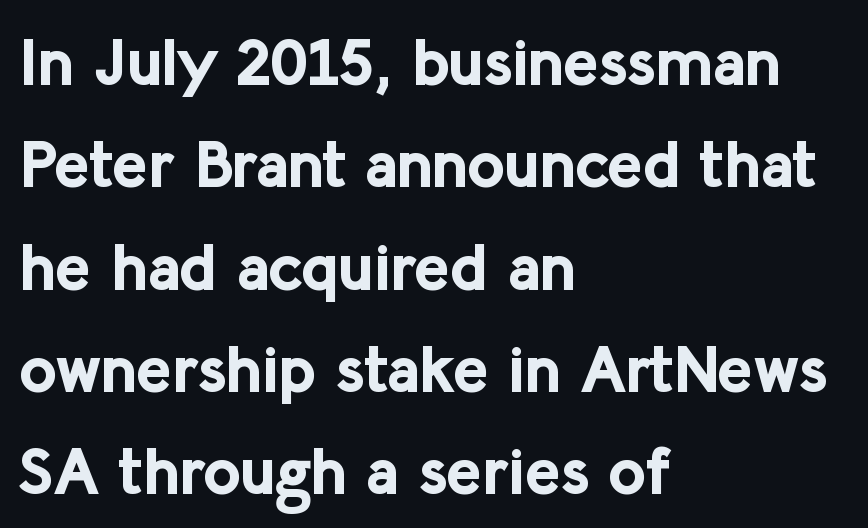
Observe the ordinary spacing: letters are neighbours, not strangers. In terms of leading, this rendering sits right in the middle. No word sits above an underline. Strong, thick strokes mark this as bold type. These lines stack with their left ends in a neat column.
